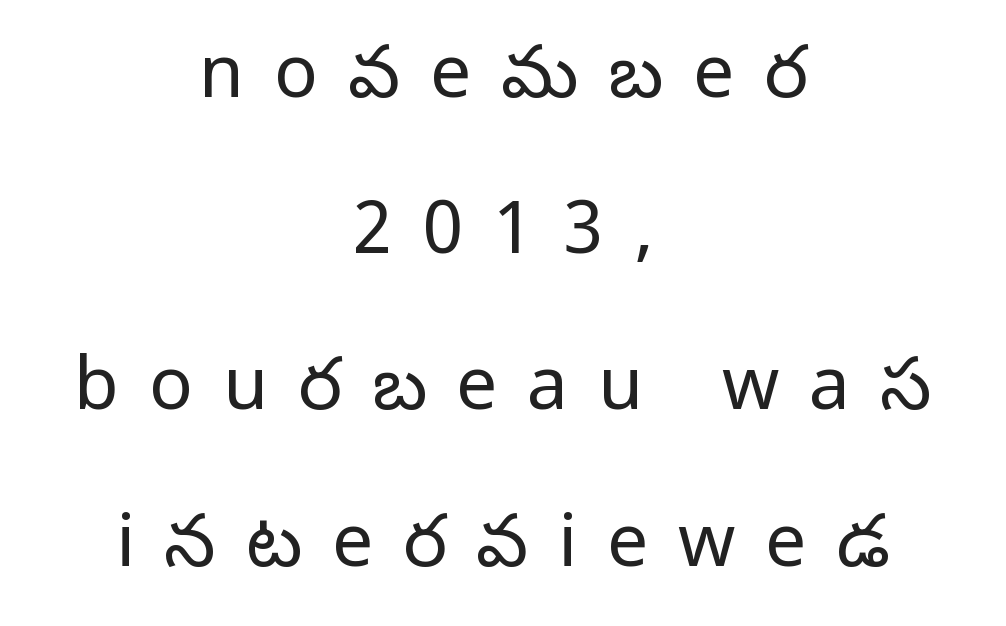
The image shows 73 px regular-weight sans-serif type, upright; set centered, loose line spacing (2.14x), unusually wide letter spacing (+0.41 em), not underlined; low stroke contrast and a medium x-height.
